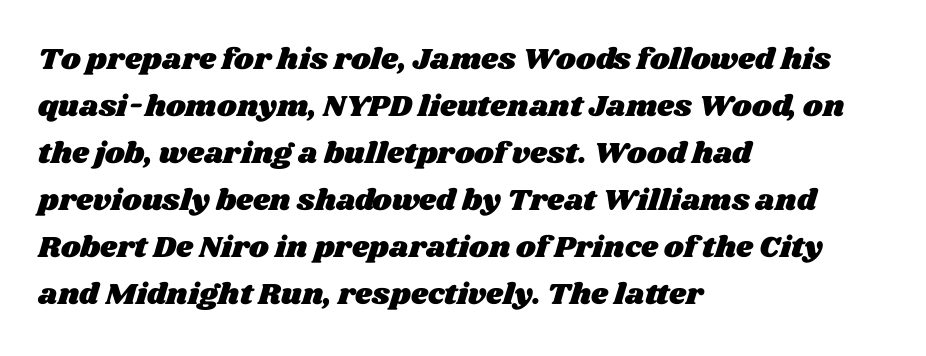
Horizontally, the lines are justified to the leading edge only. Here the designer chose a conventional face with non-uniform glyph widths. Interline gaps are of average width in this sample. Look at the tracking — it's just the regular setting, nothing added. Words float on clear page, feet unadorned.
